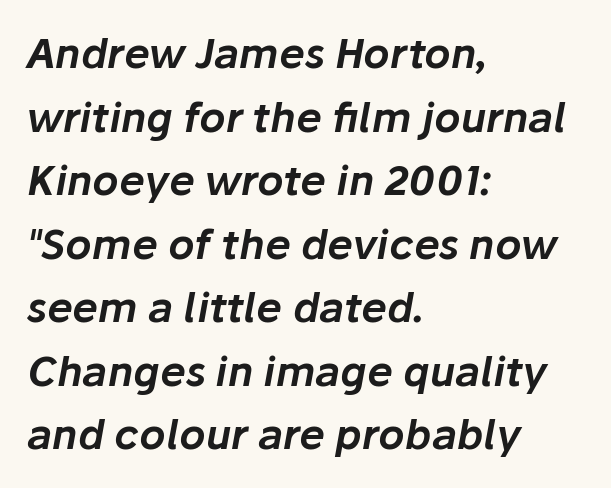
Q: Is the text italic (slanted)? A: Yes, it leans right by about 10 degrees.
Q: Is the text underlined? A: No.
Q: How is the paragraph aligned? A: Left-aligned.
Q: Is the spacing between letters normal or unusually wide? A: Normal.
Q: Is the spacing between lines tight, normal or loose? A: Normal.
Q: Width (condensed, normal, or wide)? A: Normal.
Q: Stroke contrast? A: Low.
Q: x-height? A: Medium.
Q: Monospaced? A: No.
